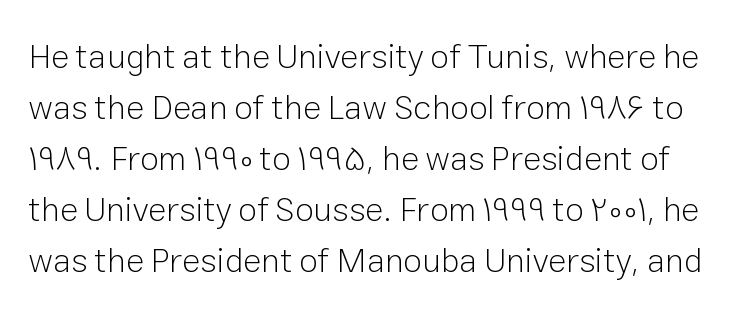
{"serif": "no", "italic": "no", "bold": "no", "weight": "light", "width": "normal", "stroke_contrast": "low", "x_height": "medium", "monospaced": "no", "underline": "no", "line_spacing": "normal", "line_spacing_ratio": 1.5, "letter_spacing": "normal", "letter_spacing_em": 0.0, "glyph_px": 34}
